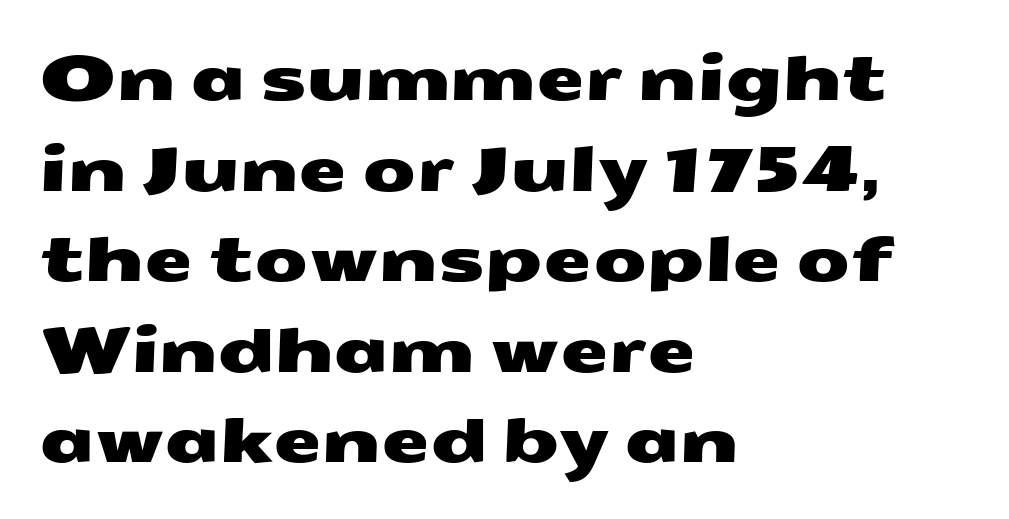
The image shows 62 px wide sans-serif type; set left-aligned, normal line spacing (1.46x), normal letter spacing, not underlined; medium stroke contrast and a medium x-height.
